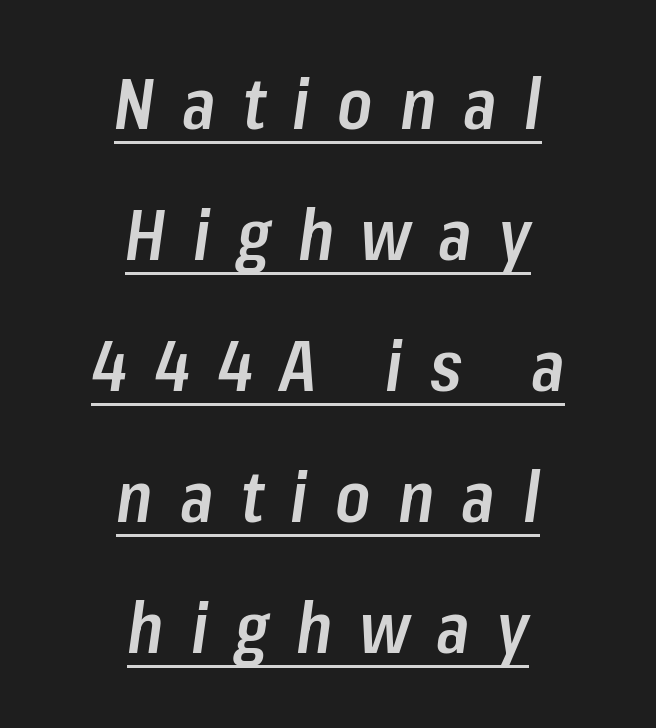
The typesetting leans somewhat heavy: a semibold. Caption: multi-line text, centered on the measure. A continuous stroke trails under the words, as in a hyperlink. Caption: expanded tracking, letters set apart.
